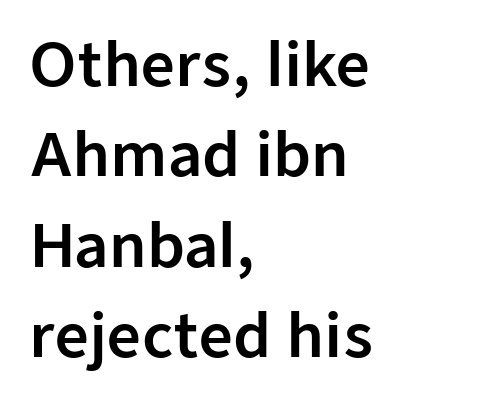
{"serif": "no", "italic": "no", "width": "normal", "stroke_contrast": "low", "x_height": "medium", "monospaced": "no", "underline": "no", "align": "left", "line_spacing": "normal", "line_spacing_ratio": 1.53, "letter_spacing": "normal", "letter_spacing_em": 0.0, "glyph_px": 59}
